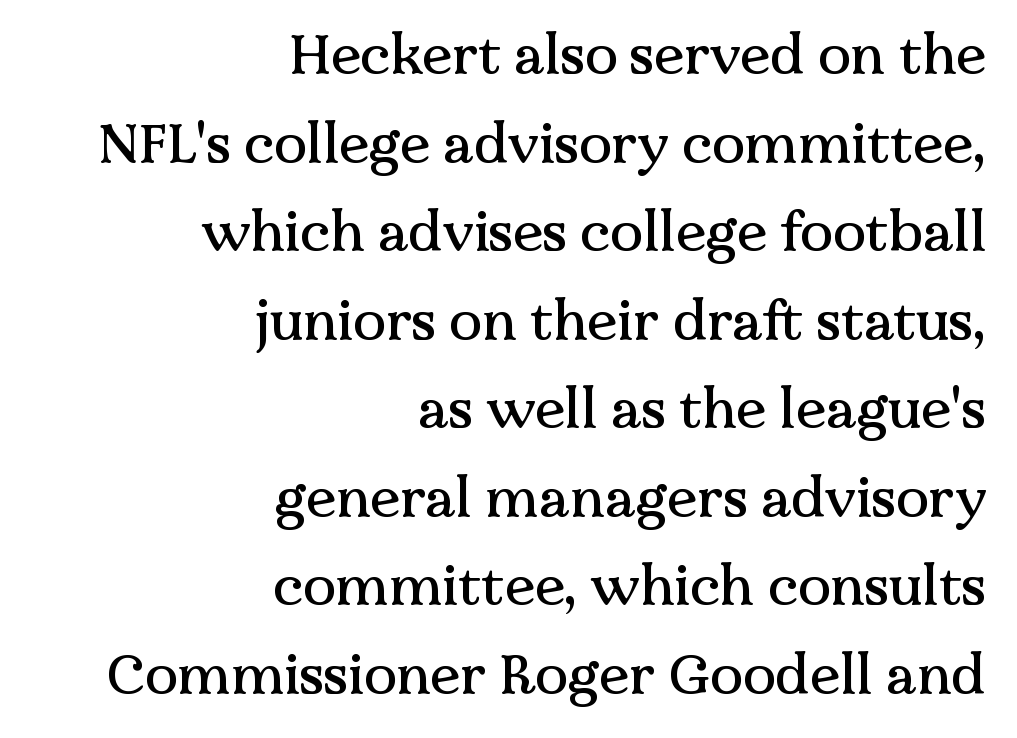
Q: Is the text italic (slanted)? A: No, it is upright.
Q: Is the typeface a serif or a sans-serif typeface? A: Serif.
Q: Is the text underlined? A: No.
Q: How is the paragraph aligned? A: Right-aligned.
Q: Is the spacing between letters normal or unusually wide? A: Normal.
Q: Is the spacing between lines tight, normal or loose? A: Normal.
Q: Width (condensed, normal, or wide)? A: Normal.
Q: Stroke contrast? A: Medium.
Q: x-height? A: Medium.
Q: Monospaced? A: No.
